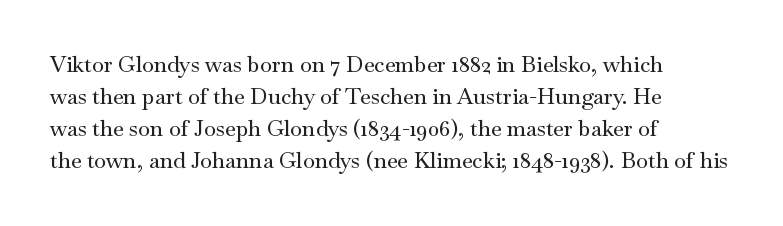
The image shows 22 px text type, upright; set left-aligned, normal line spacing (1.46x), normal letter spacing, not underlined.
